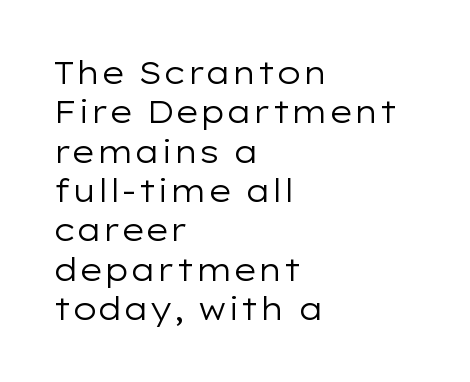
The passage shown is typed in a proportional face where columns would drift. The passage shown is typeset with a sans-serif family. A bare baseline throughout the passage. Think standard paragraph weight, or any step lighter than that.
